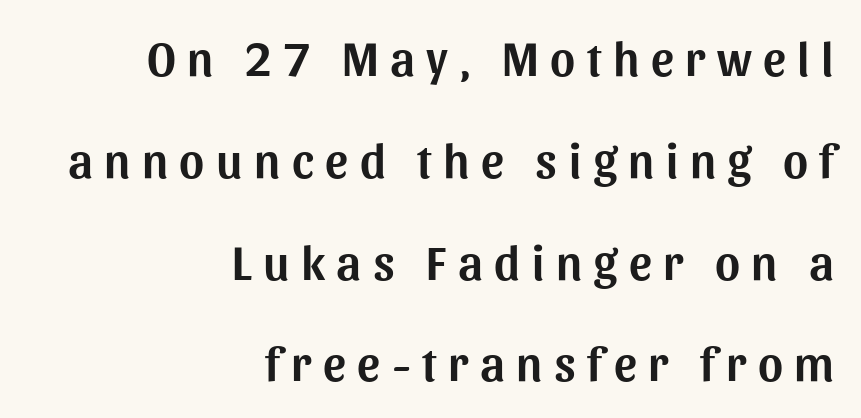
Is this a fixed-width face? No — the glyphs have proportional, varying widths. The space beneath each line is pristine and unruled. In terms of leading, this rendering errs on the spacious side. The tracking reads as deliberately expanded to a designer's eye.
